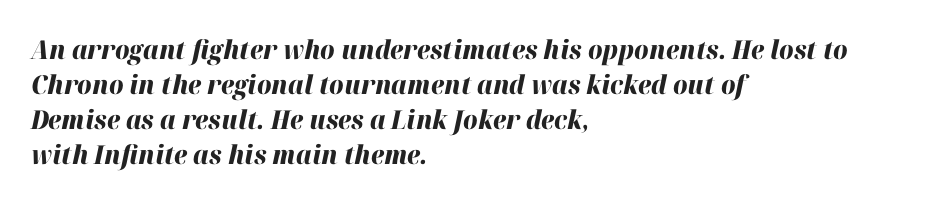
Q: Is the text bold? A: Yes.
Q: Is the text italic (slanted)? A: Yes, it leans right by about 12 degrees.
Q: Is the text underlined? A: No.
Q: How is the paragraph aligned? A: Left-aligned.
Q: Is the spacing between letters normal or unusually wide? A: Normal.
Q: Is the spacing between lines tight, normal or loose? A: Normal.
